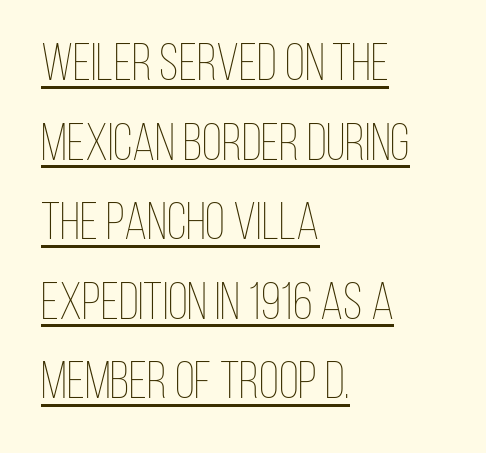
Q: Is the text bold? A: No.
Q: Is the text italic (slanted)? A: No, it is upright.
Q: Is the text underlined? A: Yes.
Q: How is the paragraph aligned? A: Left-aligned.
Q: Is the spacing between letters normal or unusually wide? A: Normal.
Q: Is the spacing between lines tight, normal or loose? A: Normal.
Q: Width (condensed, normal, or wide)? A: Condensed.
Q: Stroke contrast? A: Low.
Q: x-height? A: Large.
Q: Monospaced? A: No.
